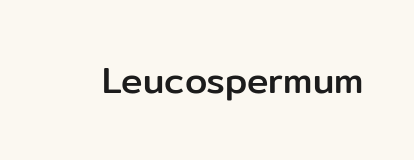
{"serif": "no", "italic": "no", "width": "normal", "stroke_contrast": "low", "x_height": "medium", "monospaced": "no", "underline": "no", "letter_spacing": "normal", "letter_spacing_em": 0.0, "glyph_px": 36}
